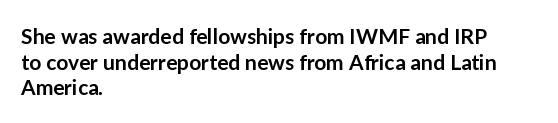
Q: Is the text bold? A: Semi-bold.
Q: Is the text italic (slanted)? A: No, it is upright.
Q: Is the text underlined? A: No.
Q: How is the paragraph aligned? A: Left-aligned.
Q: Is the spacing between letters normal or unusually wide? A: Normal.
